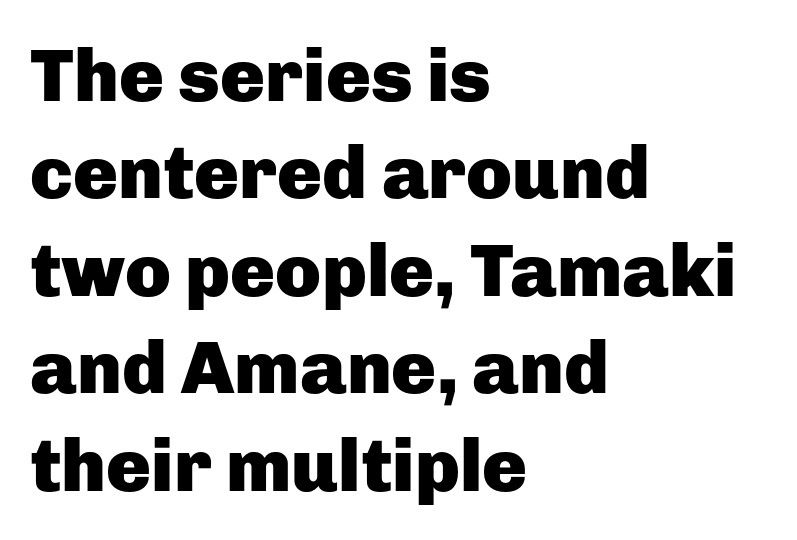
The image shows 75 px heavy sans-serif type, upright; set left-aligned, normal line spacing (1.3x), normal letter spacing, not underlined; low stroke contrast and a medium x-height.
